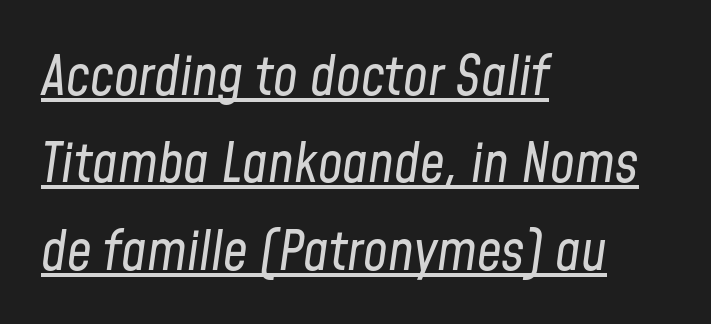
The image shows 55 px regular-weight, condensed type, italic (leaning right); set left-aligned, normal line spacing (1.59x), normal letter spacing, underlined; low stroke contrast and a medium x-height.
